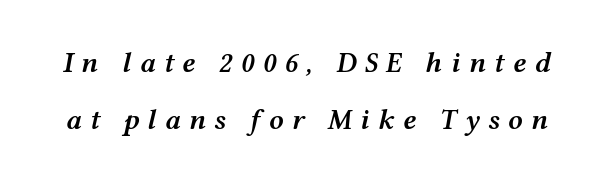
Q: Is the text bold? A: Semi-bold.
Q: Is the text italic (slanted)? A: Yes, it leans right by about 12 degrees.
Q: Is the text underlined? A: No.
Q: Is the spacing between letters normal or unusually wide? A: Unusually wide.
Q: Is the spacing between lines tight, normal or loose? A: Loose.
Q: Width (condensed, normal, or wide)? A: Wide.
Q: Stroke contrast? A: Medium.
Q: x-height? A: Medium.
Q: Monospaced? A: No.
